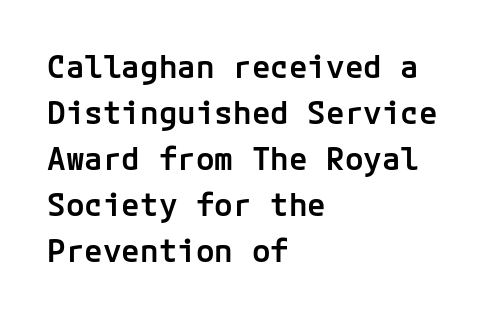
The image shows 31 px semibold sans-serif type, upright; set left-aligned, normal line spacing (1.48x), normal letter spacing, not underlined; low stroke contrast and a medium x-height.
